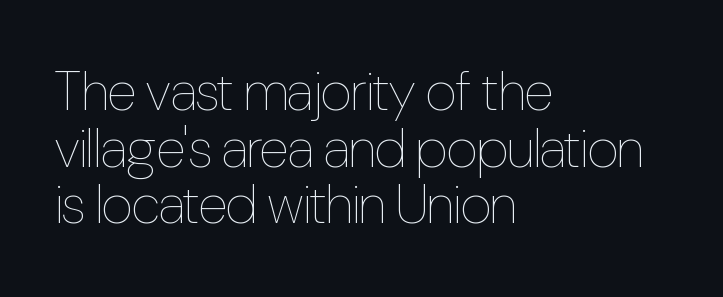
Q: Is the text bold? A: No.
Q: Is the text italic (slanted)? A: No, it is upright.
Q: Is the text underlined? A: No.
Q: How is the paragraph aligned? A: Left-aligned.
Q: Is the spacing between letters normal or unusually wide? A: Normal.
Q: Is the spacing between lines tight, normal or loose? A: Tight.
Q: Width (condensed, normal, or wide)? A: Condensed.
Q: Stroke contrast? A: Low.
Q: x-height? A: Medium.
Q: Monospaced? A: No.
